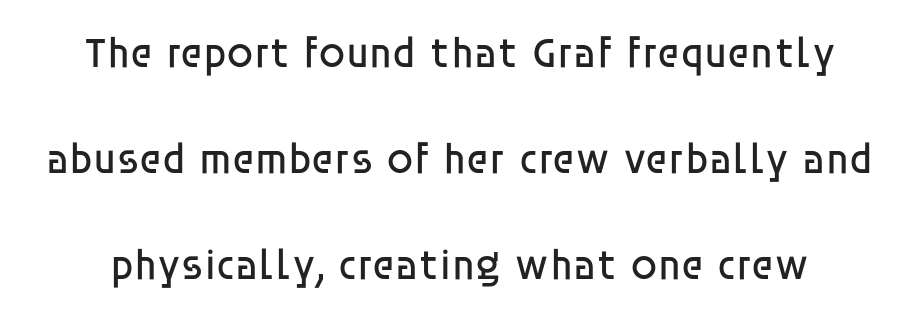
{"serif": "no", "italic": "no", "bold": "no", "weight": "regular", "width": "normal", "stroke_contrast": "low", "x_height": "large", "monospaced": "no", "underline": "no", "line_spacing": "loose", "line_spacing_ratio": 2.46, "letter_spacing": "normal", "letter_spacing_em": 0.0, "glyph_px": 43}
